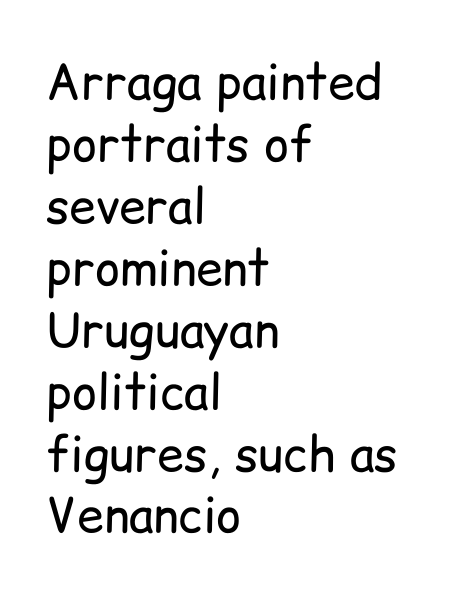
The image shows 48 px regular-weight sans-serif type, upright; set left-aligned, normal line spacing (1.29x), normal letter spacing, not underlined; low stroke contrast and a medium x-height.
